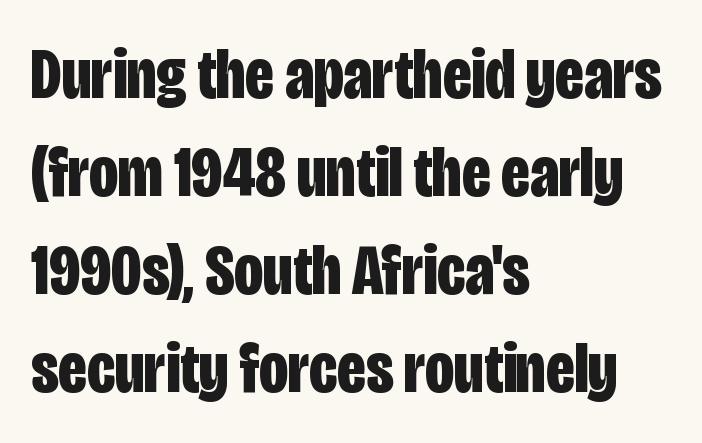
The image shows 72 px bold, condensed sans-serif type, upright; set left-aligned, normal line spacing (1.36x), normal letter spacing, not underlined; low stroke contrast and a large x-height.
